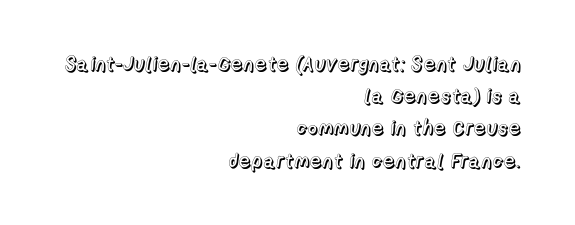
{"underline": "no", "align": "right", "line_spacing": "normal", "line_spacing_ratio": 1.61, "letter_spacing": "normal", "letter_spacing_em": 0.0, "glyph_px": 20}
